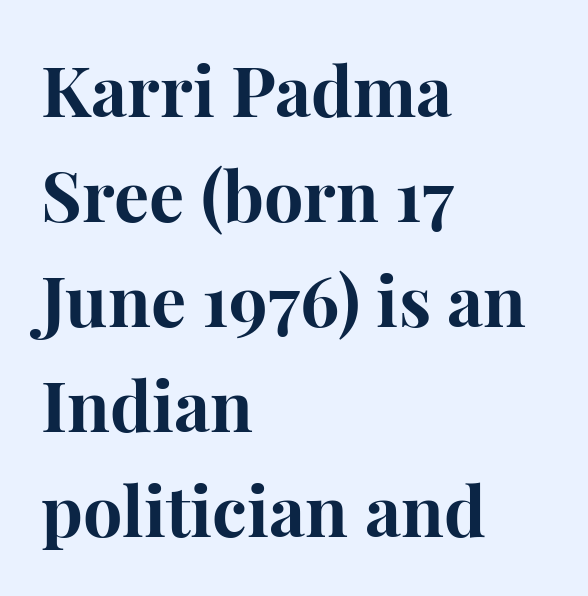
Notice how the passage keeps a crisp vertical edge on the left only. A typesetter would call this zero additional tracking. Are there feet on the stems? There are — it's a serif. Vertical spacing — default. Descenders hang freely into open space. The face used here is proportionally spaced, like ordinary book or web type.
